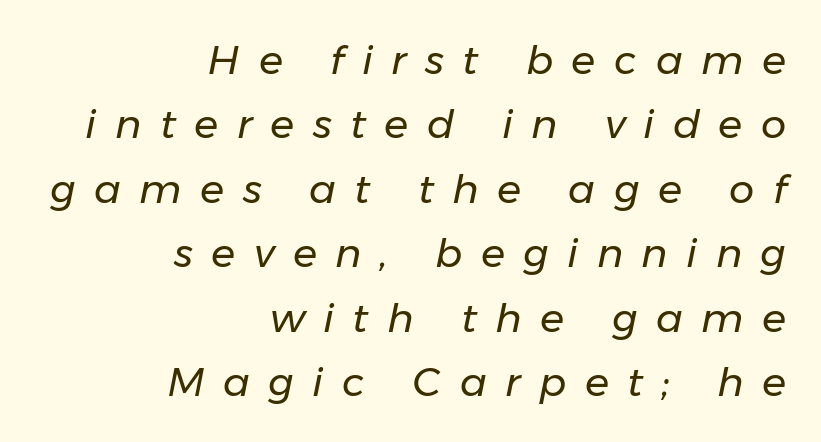
{"italic": "yes", "lean": "right", "slant_degrees": 11, "bold": "no", "weight": "regular", "width": "normal", "stroke_contrast": "low", "x_height": "medium", "monospaced": "no", "underline": "no", "align": "right", "line_spacing": "normal", "line_spacing_ratio": 1.61, "letter_spacing": "wide", "letter_spacing_em": 0.46, "glyph_px": 40}
